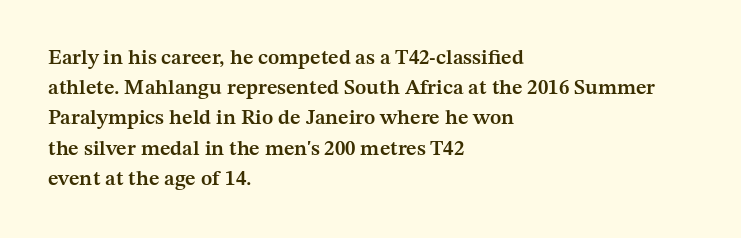
Q: Is the text bold? A: Semi-bold.
Q: Is the text italic (slanted)? A: No, it is upright.
Q: Is the text underlined? A: No.
Q: How is the paragraph aligned? A: Left-aligned.
Q: Is the spacing between letters normal or unusually wide? A: Normal.
Q: Is the spacing between lines tight, normal or loose? A: Normal.
